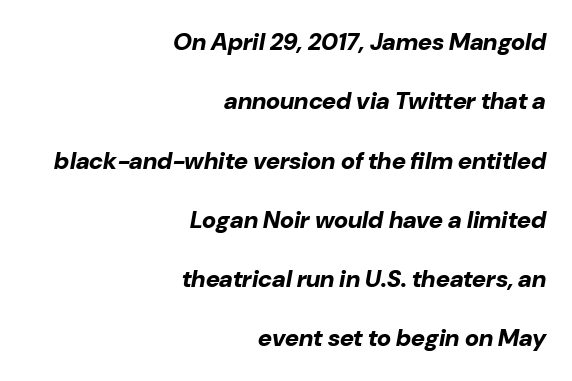
The image shows 24 px bold type, italic (leaning right); set right-aligned, loose line spacing (2.47x), normal letter spacing, not underlined.
